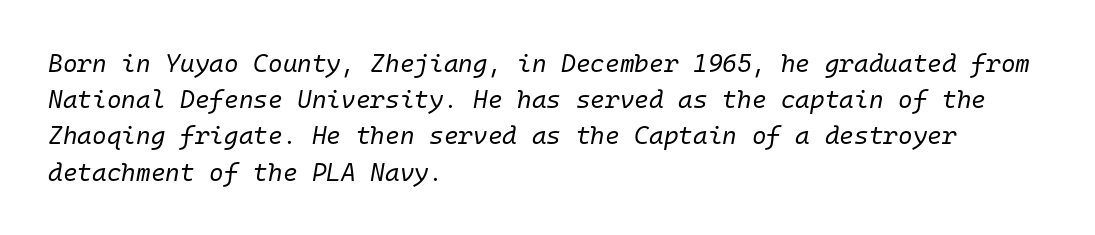
{"italic": "yes", "lean": "right", "slant_degrees": 10, "bold": "no", "underline": "no", "align": "left", "line_spacing": "normal", "line_spacing_ratio": 1.45, "letter_spacing": "normal", "letter_spacing_em": 0.0, "glyph_px": 25}
